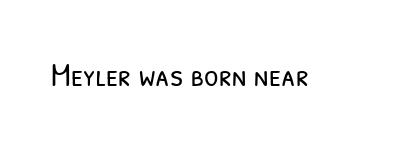
The image shows 33 px light, condensed sans-serif type; set normal letter spacing, not underlined; low stroke contrast and a medium x-height.
